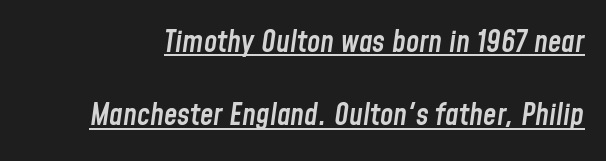
Q: Is the text bold? A: Semi-bold.
Q: Is the text italic (slanted)? A: Yes, it leans right by about 8 degrees.
Q: Is the text underlined? A: Yes.
Q: Is the spacing between letters normal or unusually wide? A: Normal.
Q: Is the spacing between lines tight, normal or loose? A: Loose.
Q: Width (condensed, normal, or wide)? A: Condensed.
Q: Stroke contrast? A: Low.
Q: x-height? A: Medium.
Q: Monospaced? A: No.
